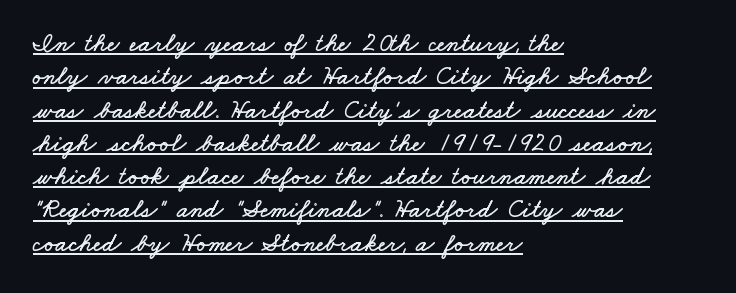
Q: Is the text underlined? A: Yes.
Q: How is the paragraph aligned? A: Left-aligned.
Q: Is the spacing between letters normal or unusually wide? A: Normal.
Q: Is the spacing between lines tight, normal or loose? A: Normal.
